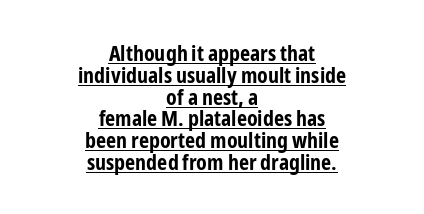
{"italic": "no", "bold": "yes", "underline": "yes", "align": "center", "line_spacing": "tight", "line_spacing_ratio": 0.99, "letter_spacing": "normal", "letter_spacing_em": 0.0, "glyph_px": 22}
